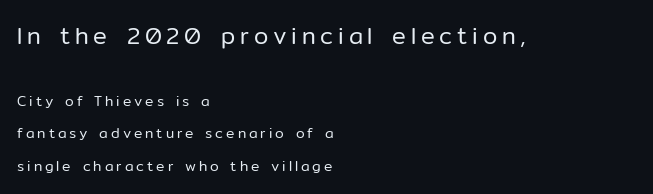
{"italic": "no", "bold": "no", "underline": "no", "align": "left", "line_spacing": "loose", "line_spacing_ratio": 2.32, "letter_spacing": "wide", "letter_spacing_em": 0.21, "larger_block": "first", "size_ratio": 1.64, "glyph_px": 23}
